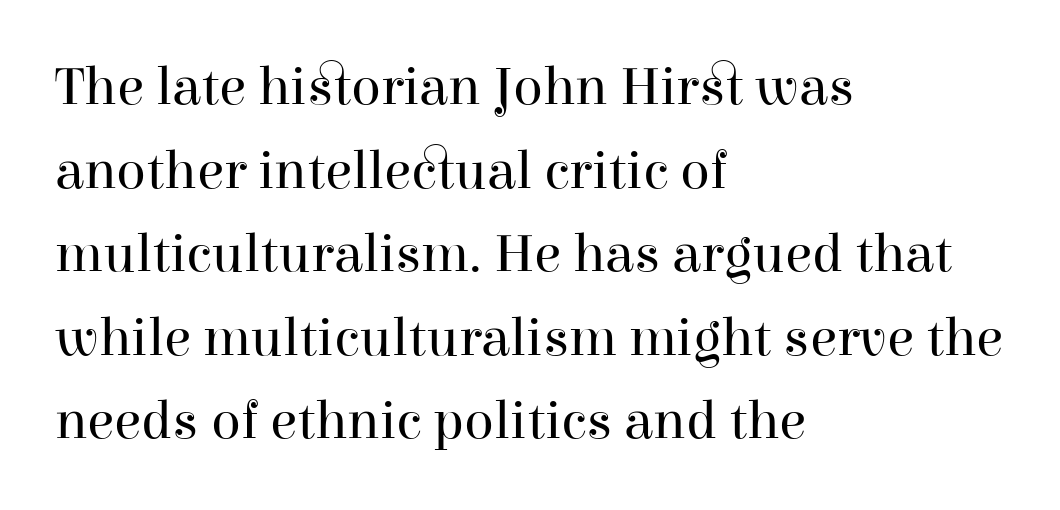
Q: Is the text bold? A: No.
Q: Is the text italic (slanted)? A: No, it is upright.
Q: Is the typeface a serif or a sans-serif typeface? A: Serif.
Q: Is the text underlined? A: No.
Q: How is the paragraph aligned? A: Left-aligned.
Q: Is the spacing between letters normal or unusually wide? A: Normal.
Q: Is the spacing between lines tight, normal or loose? A: Normal.
Q: Width (condensed, normal, or wide)? A: Normal.
Q: Stroke contrast? A: High.
Q: x-height? A: Medium.
Q: Monospaced? A: No.
